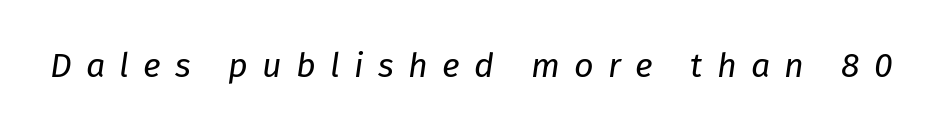
The image shows 34 px regular-weight type, italic (leaning right); set unusually wide letter spacing (+0.42 em), not underlined; low stroke contrast and a medium x-height.
